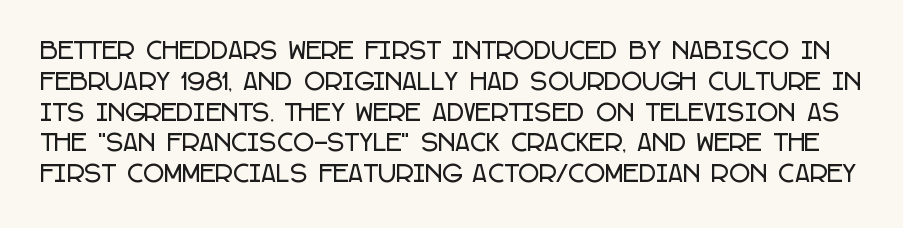
Characters follow at the spacing the type designer built in. These lines were composed using upright roman letters. Underlining? Definitely not there. Line spacing here is normal.
